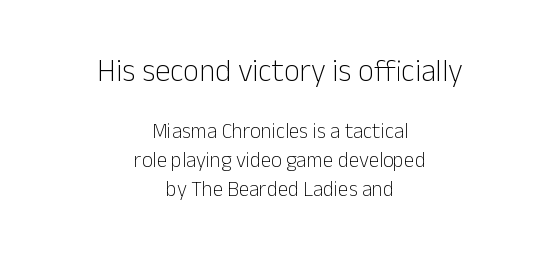
Q: Is the text bold? A: No.
Q: Is the text italic (slanted)? A: No, it is upright.
Q: Is the typeface a serif or a sans-serif typeface? A: Sans-serif.
Q: Is the text underlined? A: No.
Q: How is the paragraph aligned? A: Centered.
Q: Is the spacing between letters normal or unusually wide? A: Normal.
Q: Is the spacing between lines tight, normal or loose? A: Normal.
Q: Which block of text is set in a larger size, the first (top) or the second (bottom)? A: The first (top) one.
Q: Width (condensed, normal, or wide)? A: Normal.
Q: Stroke contrast? A: Low.
Q: x-height? A: Medium.
Q: Monospaced? A: No.
